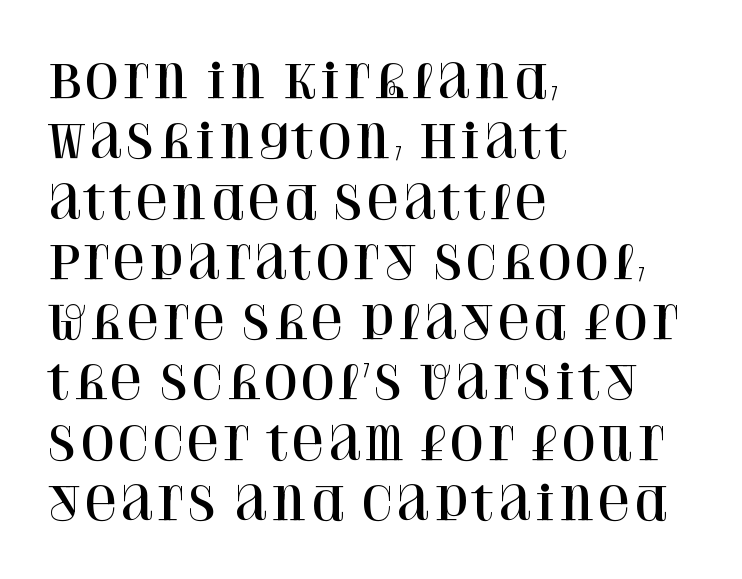
A typesetter would call this proportional, since set widths differ per character. What kind of face is this? One with serifs. The space beneath each line is pristine and unruled. The designer left line spacing at the default. This rendering uses left alignment, leaving the right contour irregular.
